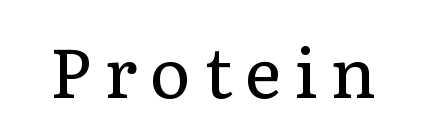
Nothing heavy about these letters — not bold at all. This rendering features lettering with no underline. Looks like regular typesetting: each glyph gets only the width it needs. Regarding serifs, this sample has them. The letters stand upright; this is a roman face.
